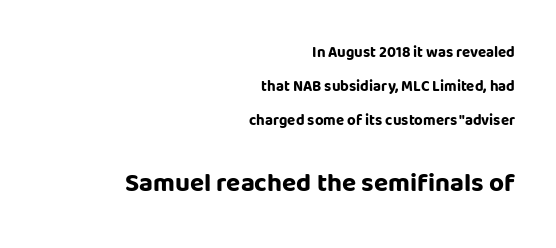
Q: Is the text bold? A: Yes.
Q: Is the text italic (slanted)? A: No, it is upright.
Q: Is the text underlined? A: No.
Q: How is the paragraph aligned? A: Right-aligned.
Q: Is the spacing between letters normal or unusually wide? A: Normal.
Q: Is the spacing between lines tight, normal or loose? A: Loose.
Q: Which block of text is set in a larger size, the first (top) or the second (bottom)? A: The second (bottom) one.
